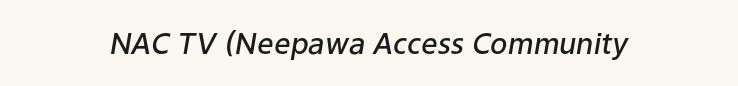
Q: Is the text bold? A: Semi-bold.
Q: Is the text italic (slanted)? A: Yes, it leans right by about 9 degrees.
Q: Is the text underlined? A: No.
Q: Is the spacing between letters normal or unusually wide? A: Normal.
Q: Width (condensed, normal, or wide)? A: Normal.
Q: Stroke contrast? A: Low.
Q: x-height? A: Medium.
Q: Monospaced? A: No.
